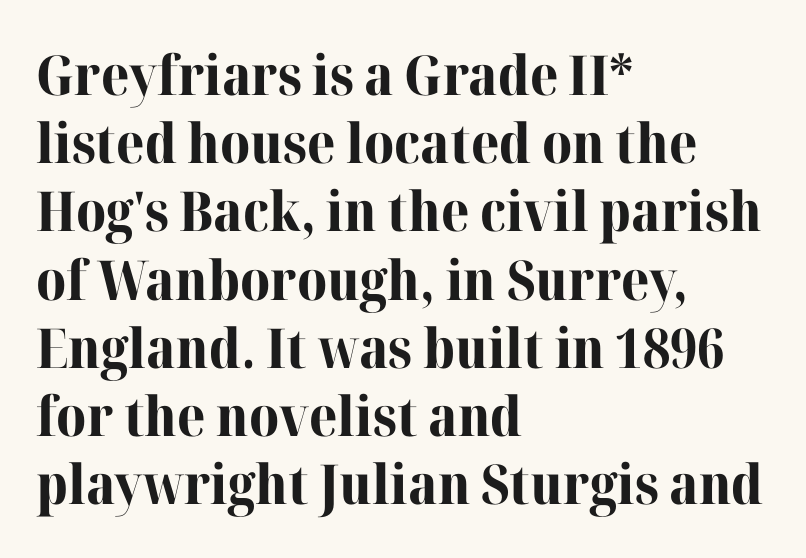
{"serif": "yes", "italic": "no", "bold": "yes", "weight": "bold", "width": "normal", "stroke_contrast": "high", "x_height": "medium", "monospaced": "no", "underline": "no", "align": "left", "line_spacing_ratio": 1.24, "letter_spacing": "normal", "letter_spacing_em": 0.0, "glyph_px": 55}
